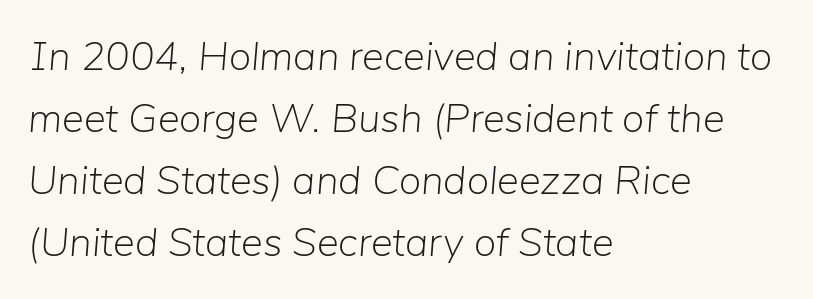
Q: Is the text bold? A: No.
Q: Is the text italic (slanted)? A: Yes, it leans right by about 5 degrees.
Q: Is the text underlined? A: No.
Q: How is the paragraph aligned? A: Left-aligned.
Q: Is the spacing between letters normal or unusually wide? A: Normal.
Q: Is the spacing between lines tight, normal or loose? A: Normal.
Q: Width (condensed, normal, or wide)? A: Normal.
Q: Stroke contrast? A: Low.
Q: x-height? A: Medium.
Q: Monospaced? A: No.
